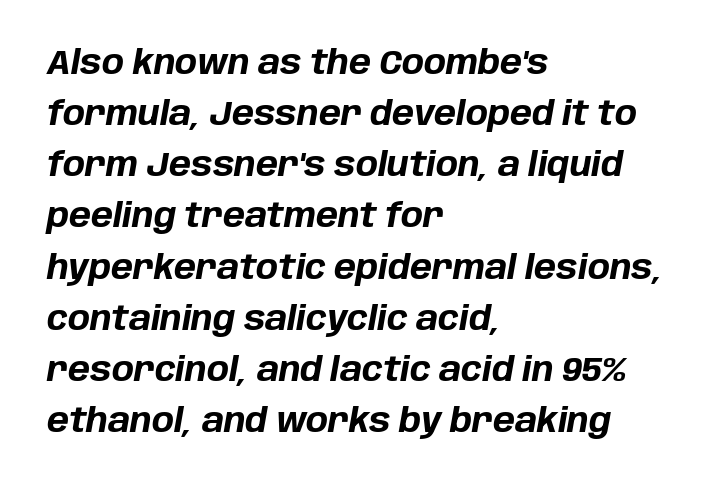
The image shows 33 px bold type, italic (leaning right); set left-aligned, normal line spacing (1.55x), normal letter spacing, not underlined; low stroke contrast and a large x-height.
